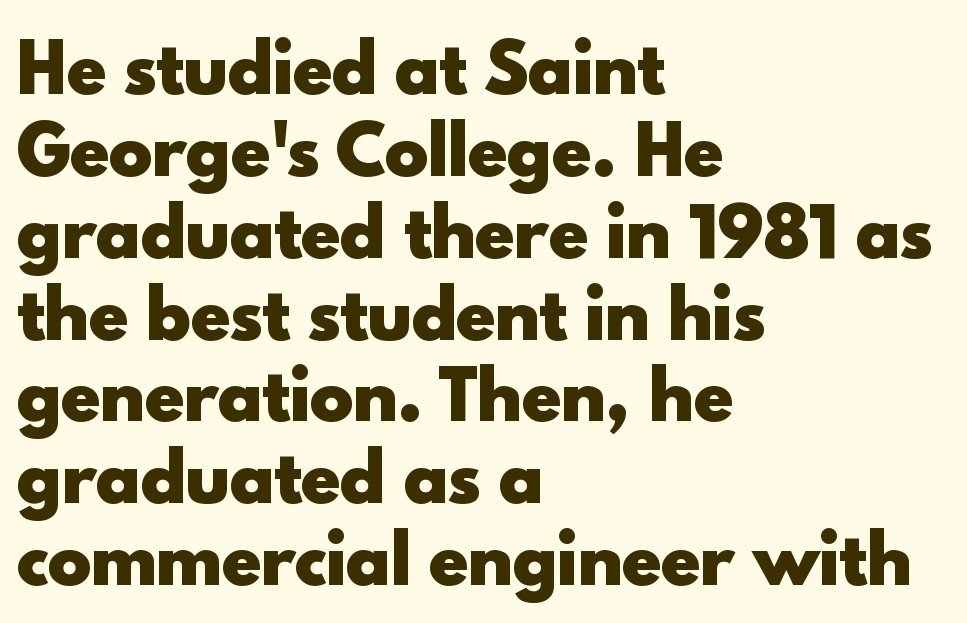
Q: Is the text bold? A: Yes.
Q: Is the text italic (slanted)? A: No, it is upright.
Q: Is the typeface a serif or a sans-serif typeface? A: Sans-serif.
Q: Is the text underlined? A: No.
Q: How is the paragraph aligned? A: Left-aligned.
Q: Is the spacing between letters normal or unusually wide? A: Normal.
Q: Width (condensed, normal, or wide)? A: Normal.
Q: x-height? A: Small.
Q: Monospaced? A: No.
